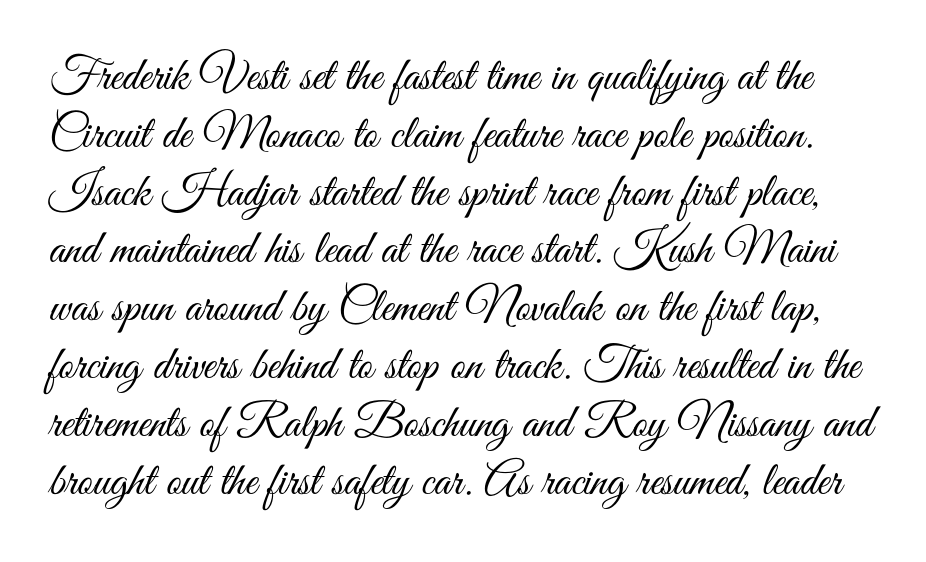
Q: Is the text bold? A: No.
Q: Is the text italic (slanted)? A: Yes.
Q: Is the typeface a serif or a sans-serif typeface? A: Sans-serif.
Q: Is the text underlined? A: No.
Q: Is the spacing between letters normal or unusually wide? A: Normal.
Q: Width (condensed, normal, or wide)? A: Condensed.
Q: Stroke contrast? A: Medium.
Q: x-height? A: Small.
Q: Monospaced? A: No.
